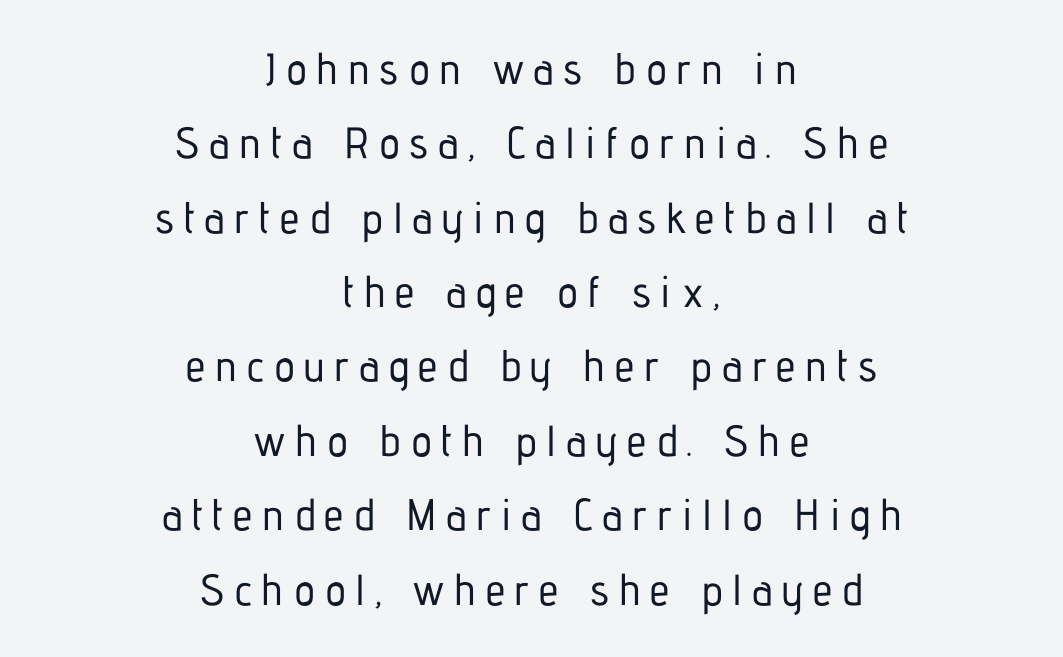
Q: Is the text italic (slanted)? A: No, it is upright.
Q: Is the typeface a serif or a sans-serif typeface? A: Sans-serif.
Q: Is the text underlined? A: No.
Q: How is the paragraph aligned? A: Centered.
Q: Is the spacing between letters normal or unusually wide? A: Unusually wide.
Q: Is the spacing between lines tight, normal or loose? A: Normal.
Q: Width (condensed, normal, or wide)? A: Condensed.
Q: Stroke contrast? A: Low.
Q: x-height? A: Medium.
Q: Monospaced? A: No.
